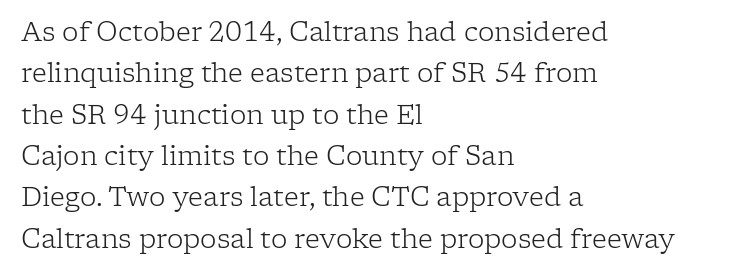
Q: Is the text bold? A: No.
Q: Is the text italic (slanted)? A: No, it is upright.
Q: Is the text underlined? A: No.
Q: How is the paragraph aligned? A: Left-aligned.
Q: Is the spacing between letters normal or unusually wide? A: Normal.
Q: Is the spacing between lines tight, normal or loose? A: Normal.
